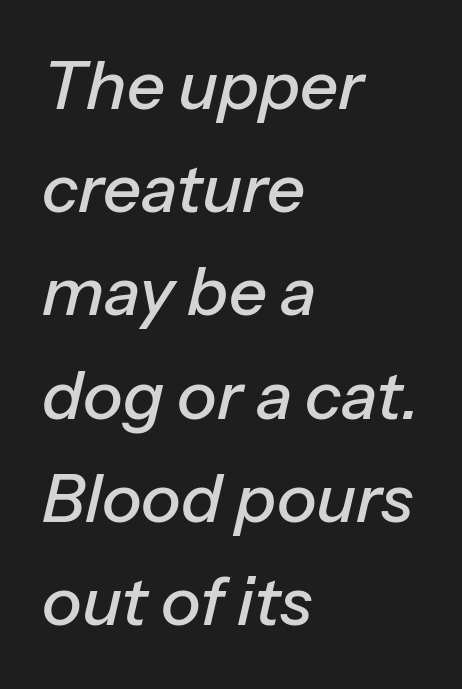
Q: Is the text italic (slanted)? A: Yes, it leans right by about 13 degrees.
Q: Is the text underlined? A: No.
Q: How is the paragraph aligned? A: Left-aligned.
Q: Is the spacing between letters normal or unusually wide? A: Normal.
Q: Is the spacing between lines tight, normal or loose? A: Normal.
Q: Width (condensed, normal, or wide)? A: Normal.
Q: Stroke contrast? A: Low.
Q: x-height? A: Medium.
Q: Monospaced? A: No.
